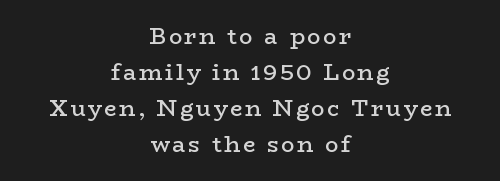
Designer's note — italics off, roman on. A centered setting, common on invitations and titles, is used for this passage. The glyphs have the mass of a demibold cut, below bold. Does the leading feel generous? No, just average. Nobody drew a line under any word here.
